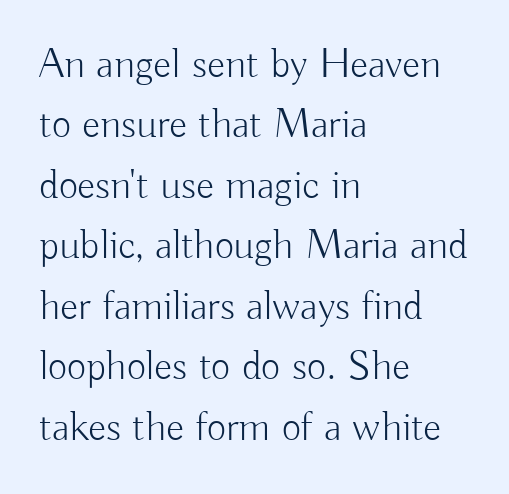
{"serif": "no", "italic": "no", "bold": "no", "weight": "light", "width": "normal", "stroke_contrast": "low", "x_height": "small", "monospaced": "no", "underline": "no", "align": "left", "line_spacing": "normal", "line_spacing_ratio": 1.44, "letter_spacing": "normal", "letter_spacing_em": 0.0, "glyph_px": 42}
